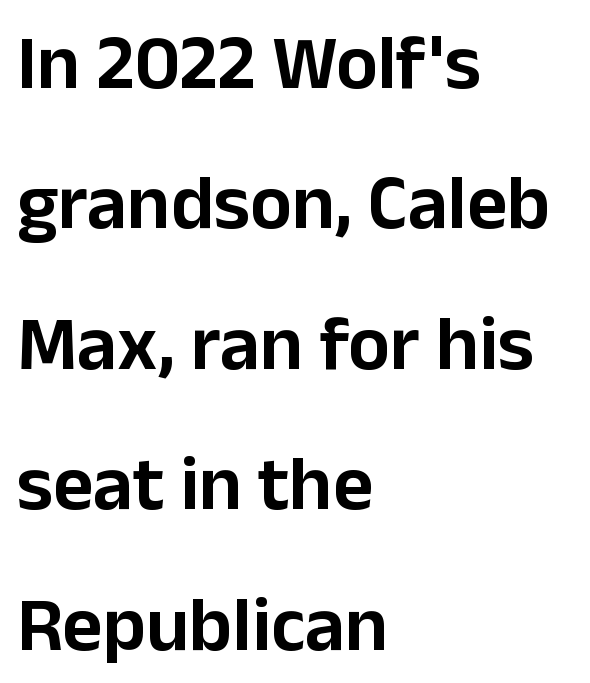
{"serif": "no", "italic": "no", "width": "normal", "stroke_contrast": "low", "x_height": "medium", "monospaced": "no", "underline": "no", "align": "left", "line_spacing_ratio": 1.8, "letter_spacing": "normal", "letter_spacing_em": 0.0, "glyph_px": 78}
